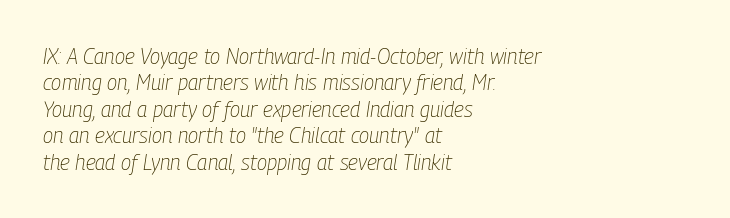
{"italic": "yes", "lean": "right", "slant_degrees": 9, "bold": "no", "underline": "no", "align": "left", "line_spacing": "normal", "line_spacing_ratio": 1.26, "letter_spacing": "normal", "letter_spacing_em": 0.0, "glyph_px": 21}
